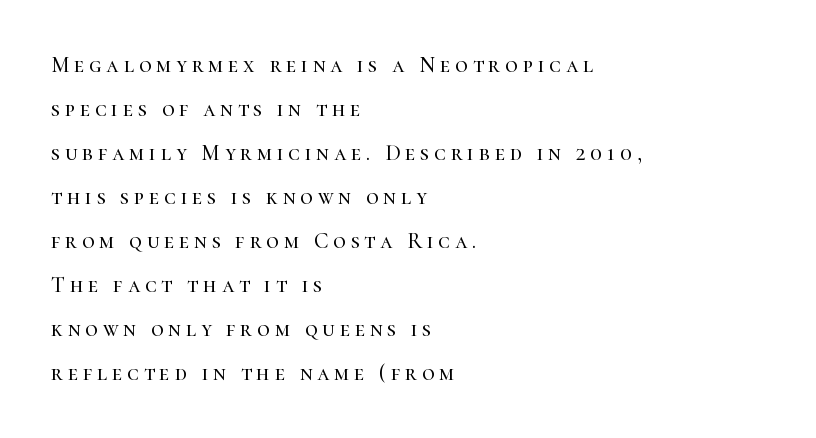
{"italic": "no", "underline": "no", "align": "left", "line_spacing": "loose", "line_spacing_ratio": 2.0, "letter_spacing": "wide", "letter_spacing_em": 0.22, "glyph_px": 22}
